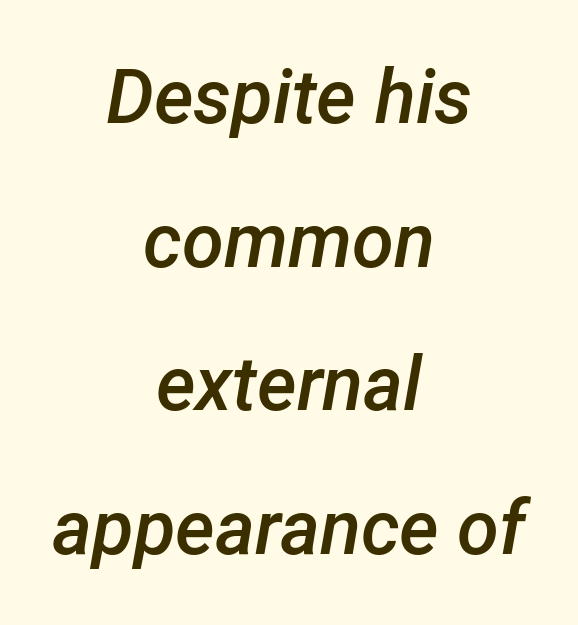
Every row of glyphs is offset so its center matches the block's center. These words are printed semibold, heavier than regular yet not bold. Letters rest on an invisible, unmarked baseline. The letters sit at their default tracking, neither squeezed nor spread. Here the designer chose a conventional face with non-uniform glyph widths. Does the lettering tilt? It does — this is italic.
